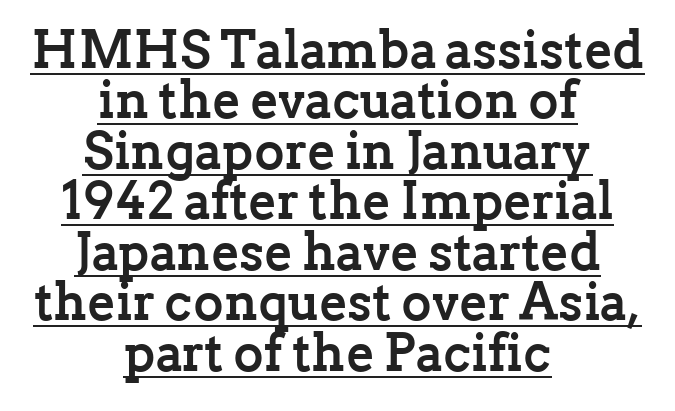
{"serif": "yes", "italic": "no", "bold": "yes", "weight": "semibold", "width": "normal", "stroke_contrast": "low", "x_height": "medium", "monospaced": "no", "underline": "yes", "align": "center", "line_spacing": "tight", "line_spacing_ratio": 0.97, "letter_spacing": "normal", "letter_spacing_em": 0.0, "glyph_px": 52}
